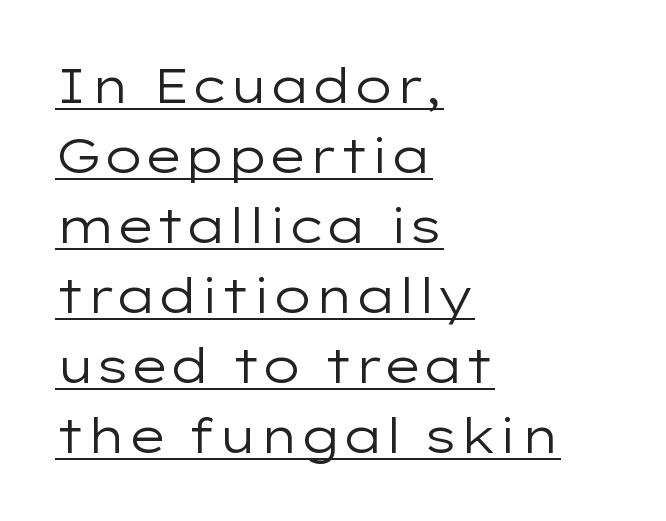
{"serif": "no", "italic": "no", "bold": "no", "weight": "regular", "width": "wide", "stroke_contrast": "low", "x_height": "medium", "monospaced": "no", "underline": "yes", "align": "left", "line_spacing": "normal", "line_spacing_ratio": 1.46, "letter_spacing": "normal", "letter_spacing_em": 0.0, "glyph_px": 48}
